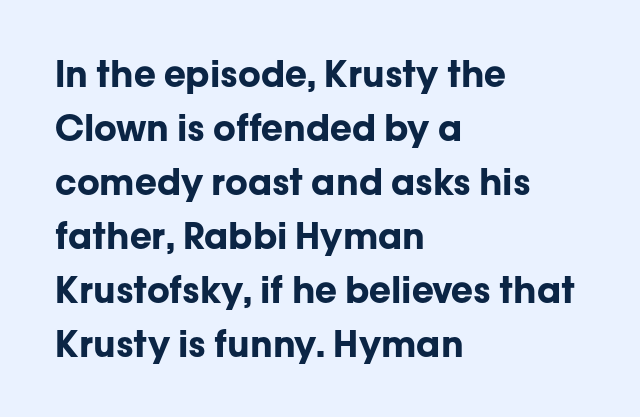
Q: Is the text bold? A: Yes.
Q: Is the text italic (slanted)? A: No, it is upright.
Q: Is the typeface a serif or a sans-serif typeface? A: Sans-serif.
Q: Is the text underlined? A: No.
Q: How is the paragraph aligned? A: Left-aligned.
Q: Is the spacing between letters normal or unusually wide? A: Normal.
Q: Is the spacing between lines tight, normal or loose? A: Normal.
Q: Width (condensed, normal, or wide)? A: Normal.
Q: Stroke contrast? A: Low.
Q: x-height? A: Medium.
Q: Monospaced? A: No.
